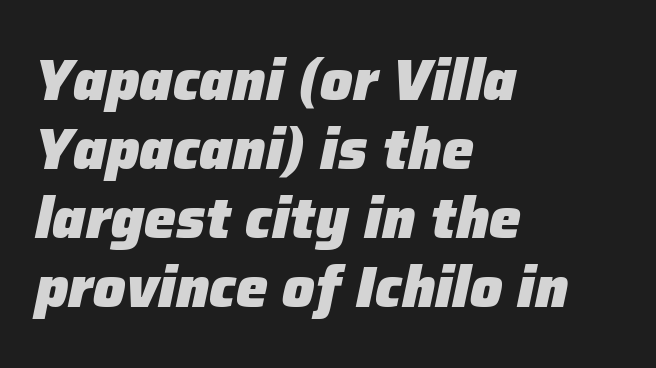
This sample has the flowing, uneven cadence of proportional lettering. The lines in this sample share a left origin and differ only in where they stop. Yep, that's italic — everything's leaning. Nobody drew a line under any word here. The face used here is rendered with its standard letterfit. Does the weight exceed regular? Yes, all the way to bold.
